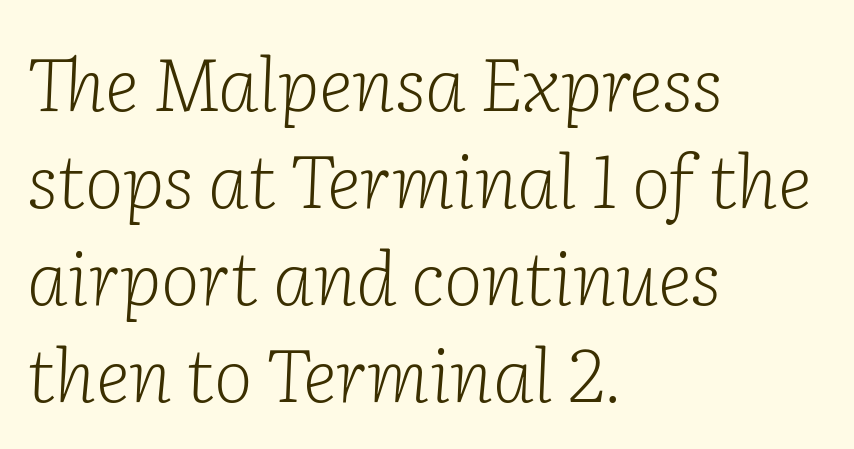
The image shows 74 px light serif type, italic (leaning right); set left-aligned, normal line spacing (1.31x), normal letter spacing, not underlined; low stroke contrast and a medium x-height.
